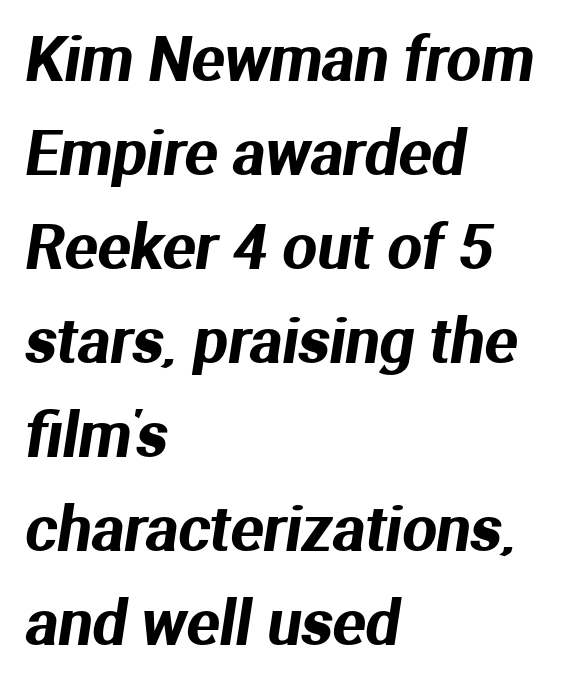
{"serif": "no", "width": "normal", "stroke_contrast": "medium", "x_height": "medium", "monospaced": "no", "underline": "no", "align": "left", "line_spacing": "normal", "line_spacing_ratio": 1.54, "letter_spacing": "normal", "letter_spacing_em": 0.0, "glyph_px": 61}
